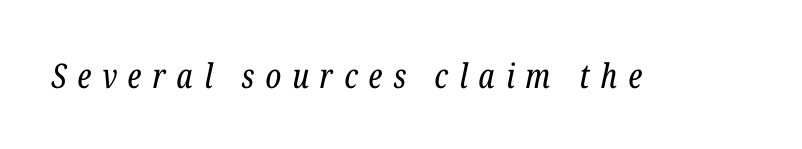
Q: Is the text bold? A: No.
Q: Is the text italic (slanted)? A: Yes, it leans right by about 12 degrees.
Q: Is the typeface a serif or a sans-serif typeface? A: Serif.
Q: Is the text underlined? A: No.
Q: Is the spacing between letters normal or unusually wide? A: Unusually wide.
Q: Width (condensed, normal, or wide)? A: Condensed.
Q: Stroke contrast? A: Low.
Q: x-height? A: Medium.
Q: Monospaced? A: No.
